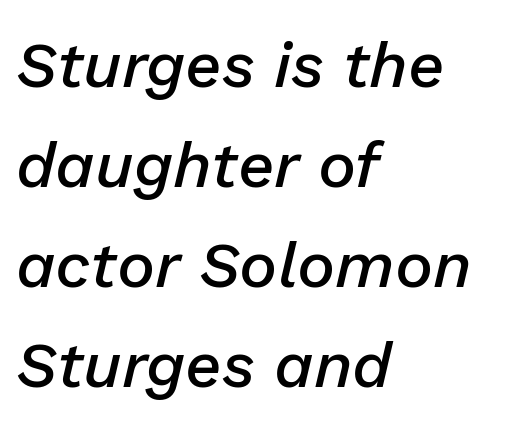
{"italic": "yes", "lean": "right", "slant_degrees": 13, "bold": "semi", "weight": "semibold", "width": "normal", "stroke_contrast": "low", "x_height": "medium", "monospaced": "no", "underline": "no", "align": "left", "line_spacing": "normal", "line_spacing_ratio": 1.56, "letter_spacing": "normal", "letter_spacing_em": 0.0, "glyph_px": 64}
